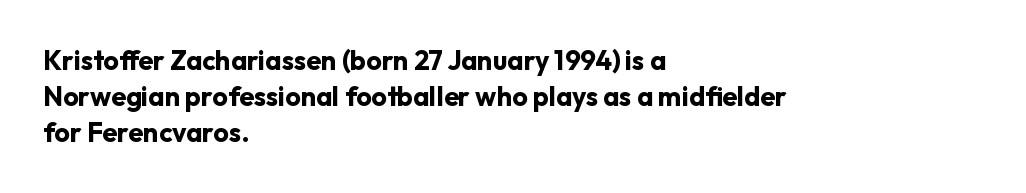
The image shows 27 px bold type, upright; set left-aligned, normal line spacing (1.33x), normal letter spacing, not underlined.
